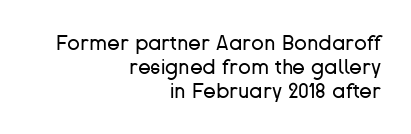
The image shows 21 px text type, upright; set right-aligned, tight line spacing (1.14x), normal letter spacing, not underlined.
